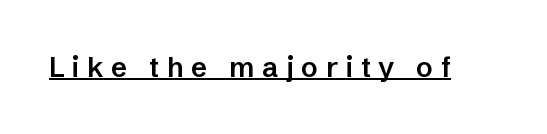
Do the letters lean? They stand straight. The typesetting leans somewhat heavy: a semibold. Beneath each row of characters lies a ruled line. These lines are composed in type without serifs.
